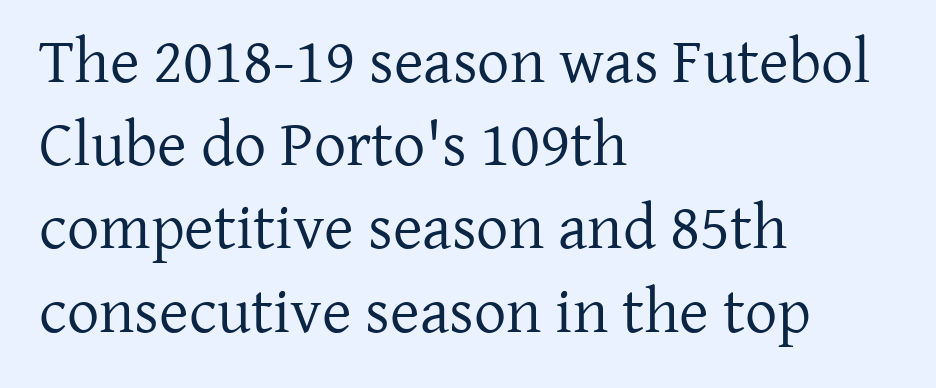
The image shows 64 px regular-weight serif type, upright; set left-aligned, normal line spacing (1.3x), normal letter spacing, not underlined; low stroke contrast and a medium x-height.
